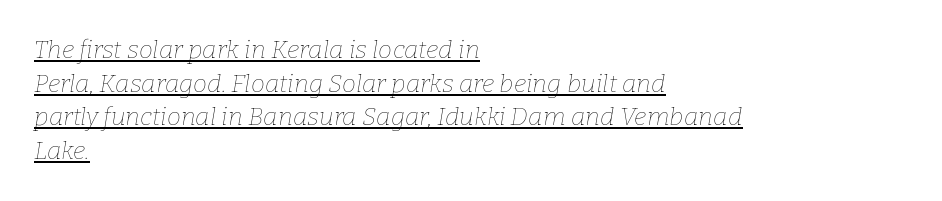
The image shows 25 px text type, italic (leaning right); set left-aligned, normal line spacing (1.35x), normal letter spacing, underlined.
